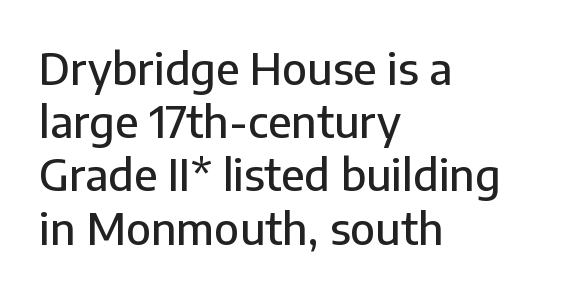
Just letters on the line, the space beneath them empty. The face used here is proportionally spaced, like ordinary book or web type. Tall strokes in this sample are plumb rather than angled. Tracking value appears to be zero — textbook default spacing. Note: no serifs on the glyphs.
